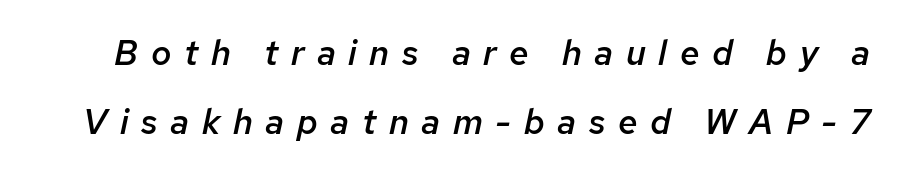
These lines are rendered in a variable-pitch font. The space beneath each line is pristine and unruled. The passage shown leans; its letterforms are oblique. Summary of vertical rhythm: relaxed, with wide interline spacing.
